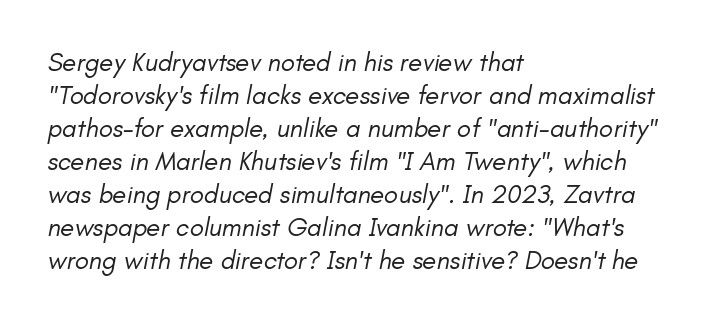
Q: Is the text bold? A: No.
Q: Is the text italic (slanted)? A: Yes, it leans right by about 11 degrees.
Q: Is the text underlined? A: No.
Q: How is the paragraph aligned? A: Left-aligned.
Q: Is the spacing between letters normal or unusually wide? A: Normal.
Q: Is the spacing between lines tight, normal or loose? A: Normal.
